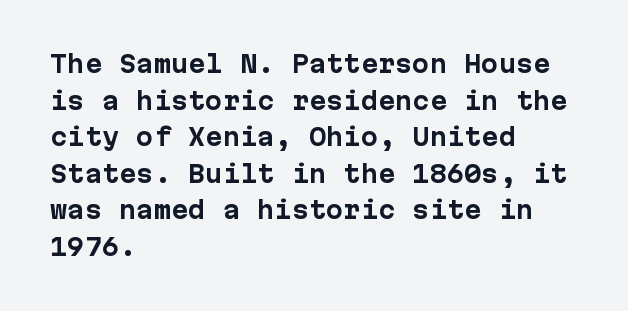
The image shows 23 px bold type, upright; set left-aligned, normal line spacing (1.59x), normal letter spacing, not underlined.
